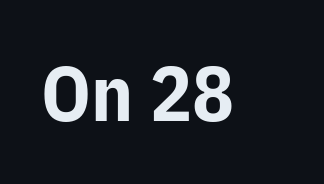
Q: Is the text bold? A: Yes.
Q: Is the text italic (slanted)? A: No, it is upright.
Q: Is the typeface a serif or a sans-serif typeface? A: Sans-serif.
Q: Is the text underlined? A: No.
Q: Is the spacing between letters normal or unusually wide? A: Normal.
Q: Width (condensed, normal, or wide)? A: Normal.
Q: Stroke contrast? A: Low.
Q: x-height? A: Medium.
Q: Monospaced? A: No.
